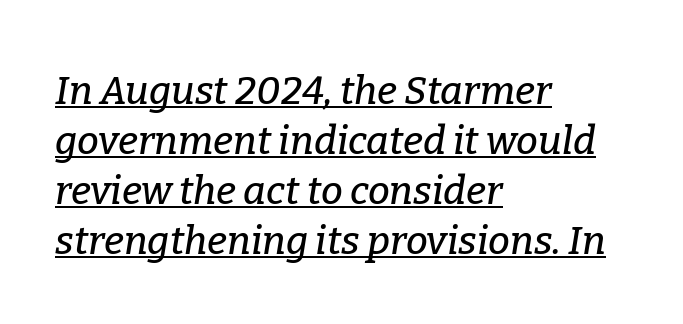
The whole block is typeset with a tilt. The rows are spaced the way most documents space them. The gaps between neighbouring characters are ordinary and unremarkable. Caption: multi-line text, flush left, ragged right. The letters advance in unequal steps, a hallmark of proportional type.
